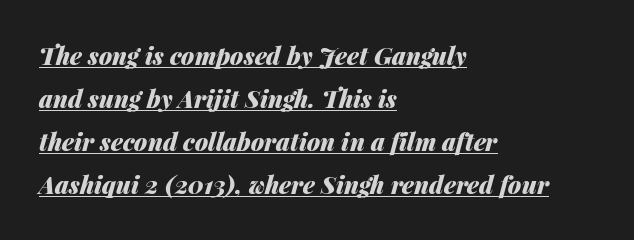
The rendered words wear a rule along their underside. This is oblique type, the kind used for emphasis or titles. This sample is left-justified, so line endings fall wherever the words run out. Students, this is bold: see how much ink each stroke carries. Inter-character spacing is left at the font's built-in metrics.
